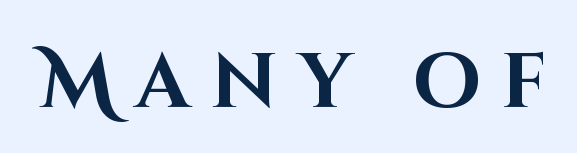
{"serif": "no", "italic": "no", "bold": "yes", "weight": "bold", "width": "normal", "stroke_contrast": "high", "x_height": "large", "monospaced": "no", "underline": "no", "letter_spacing": "wide", "letter_spacing_em": 0.27, "glyph_px": 77}
